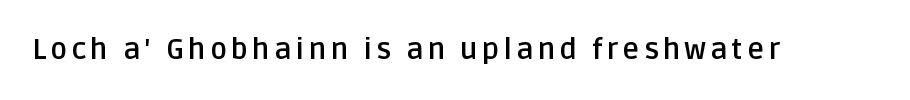
{"serif": "no", "italic": "no", "bold": "yes", "weight": "semibold", "width": "normal", "stroke_contrast": "low", "x_height": "large", "monospaced": "no", "underline": "no", "glyph_px": 29}
